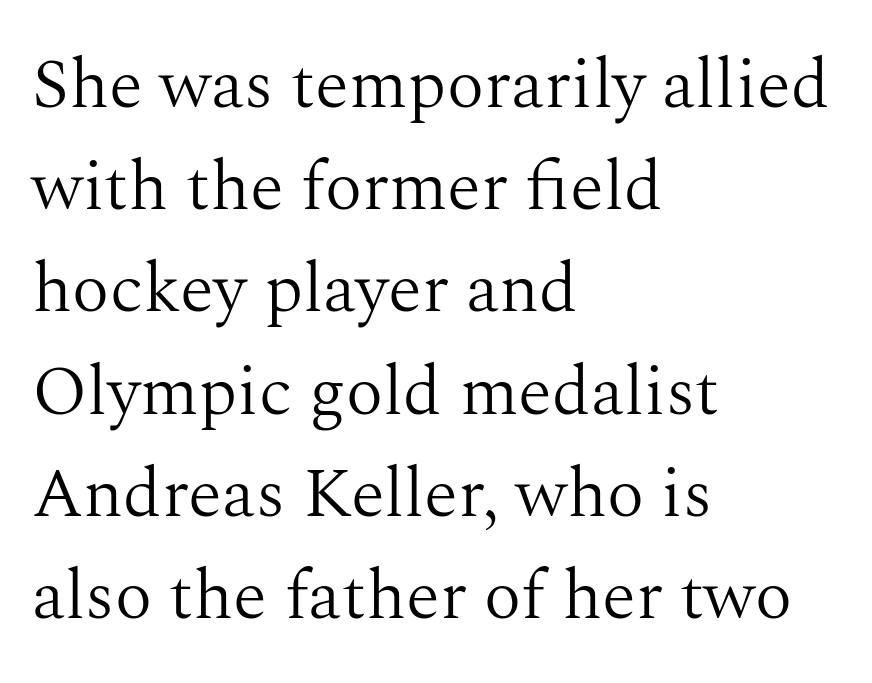
The image shows 70 px light serif type, upright; set left-aligned, normal line spacing (1.46x), normal letter spacing, not underlined; medium stroke contrast and a medium x-height.
